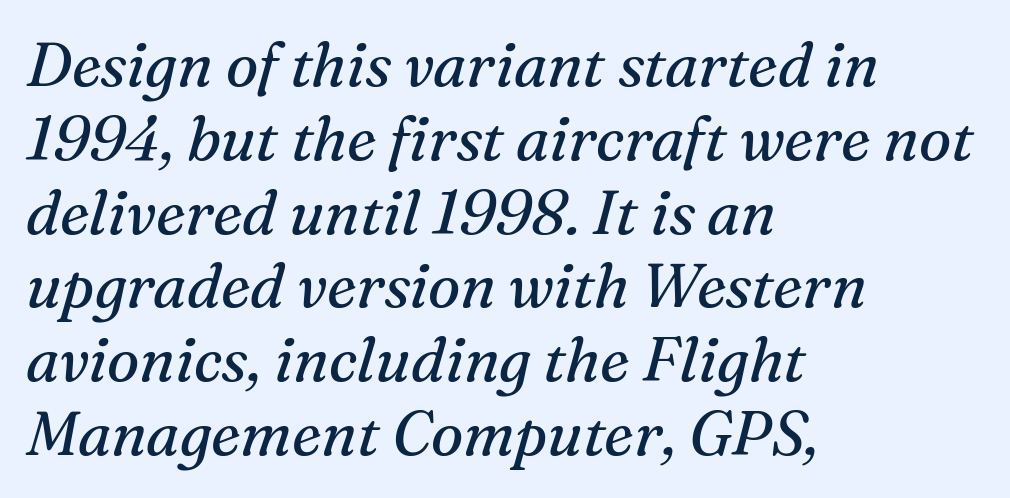
Small tapered or slab feet sit at the stroke ends, so this counts as serif. Clear beneath every line of the passage. The glyphs look as if they've been sheared to an angle. Notice how the passage keeps a crisp vertical edge on the left only. This is not heavy type; no bold has been used.
